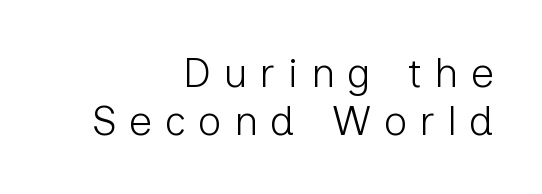
The image shows 41 px light sans-serif type, upright; set right-aligned, line spacing 1.16x, unusually wide letter spacing (+0.3 em), not underlined; low stroke contrast and a medium x-height.
